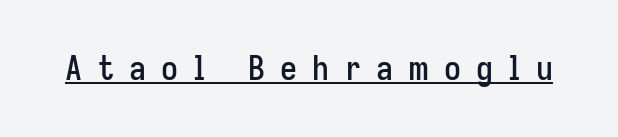
The axis of the letterforms is exactly vertical. The rendering inserts visible extra space after every character. Proportional: the letters do not fall into vertical columns. Each line of the rendering has a horizontal stroke beneath the glyphs. Type style note: lacks serifs.
